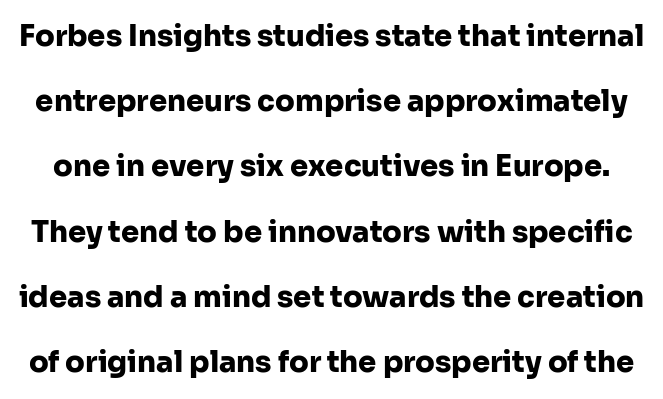
Q: Is the text bold? A: Yes.
Q: Is the text italic (slanted)? A: No, it is upright.
Q: Is the typeface a serif or a sans-serif typeface? A: Sans-serif.
Q: Is the text underlined? A: No.
Q: Is the spacing between letters normal or unusually wide? A: Normal.
Q: Is the spacing between lines tight, normal or loose? A: Loose.
Q: Width (condensed, normal, or wide)? A: Normal.
Q: Stroke contrast? A: Low.
Q: x-height? A: Medium.
Q: Monospaced? A: No.
